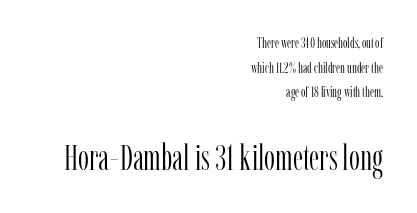
Notice how the stems are strictly vertical — no italics here. Which of the two is more prominent by size? The second, at the bottom. The rendering uses natural spacing where letterforms have individual widths. Serif or sans? Serif — the stroke terminals have little feet. Characters follow at the spacing the type designer built in.
